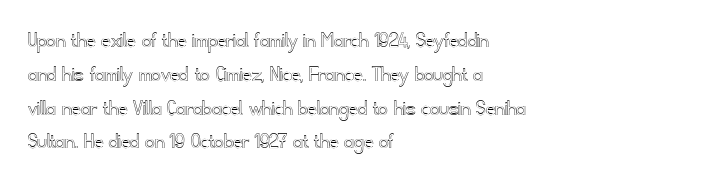
The image shows 23 px text type, upright; set left-aligned, normal line spacing (1.47x), normal letter spacing, not underlined.
